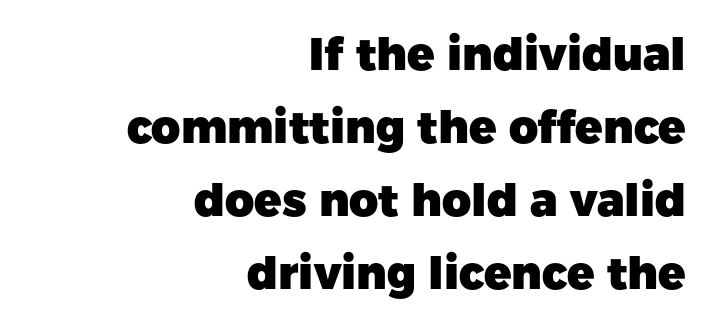
{"serif": "no", "italic": "no", "bold": "yes", "weight": "heavy", "width": "normal", "stroke_contrast": "low", "x_height": "medium", "monospaced": "no", "underline": "no", "align": "right", "line_spacing": "normal", "line_spacing_ratio": 1.62, "letter_spacing": "normal", "letter_spacing_em": 0.0, "glyph_px": 45}
